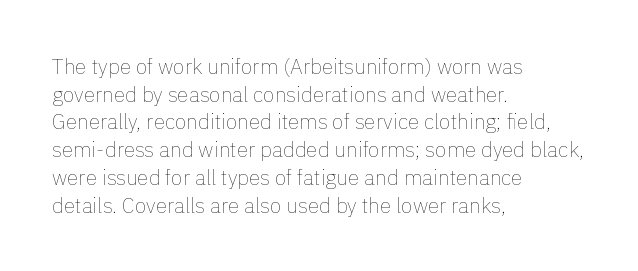
The image shows 21 px text type, upright; set left-aligned, normal line spacing (1.32x), normal letter spacing, not underlined.
